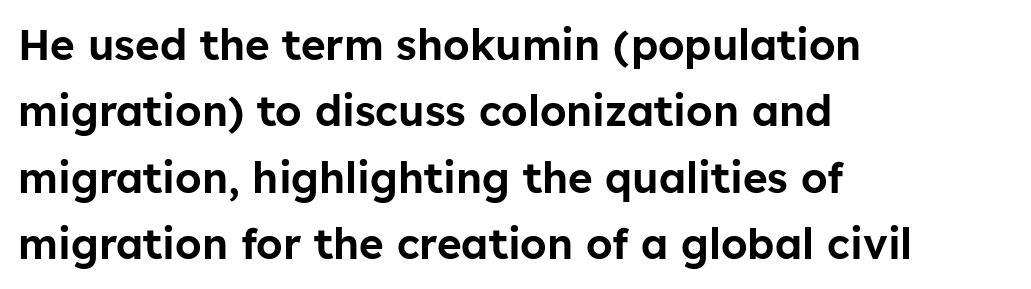
The image shows 42 px sans-serif type, upright; set left-aligned, normal line spacing (1.58x), normal letter spacing, not underlined; low stroke contrast and a medium x-height.
